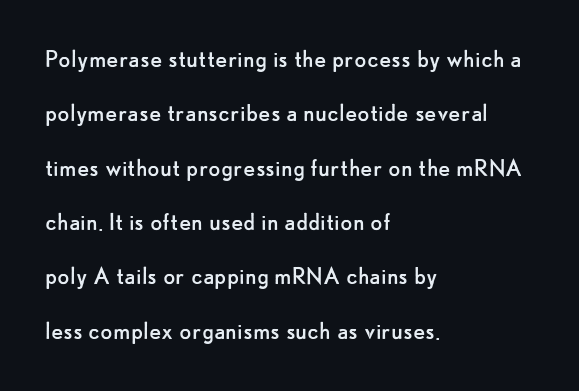
{"serif": "no", "italic": "no", "bold": "no", "weight": "regular", "width": "normal", "stroke_contrast": "low", "x_height": "small", "monospaced": "no", "underline": "no", "align": "left", "line_spacing": "loose", "line_spacing_ratio": 1.94, "letter_spacing": "normal", "letter_spacing_em": 0.0, "glyph_px": 28}
